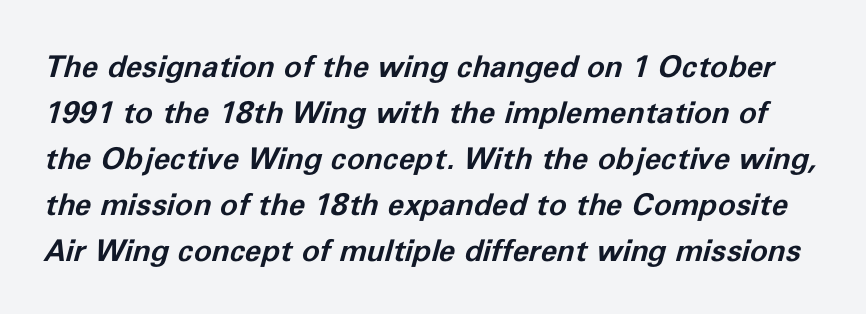
Q: Is the text bold? A: Yes.
Q: Is the text italic (slanted)? A: Yes, it leans right by about 11 degrees.
Q: Is the text underlined? A: No.
Q: Is the spacing between letters normal or unusually wide? A: Normal.
Q: Is the spacing between lines tight, normal or loose? A: Normal.
Q: Width (condensed, normal, or wide)? A: Normal.
Q: Stroke contrast? A: Low.
Q: x-height? A: Medium.
Q: Monospaced? A: No.
